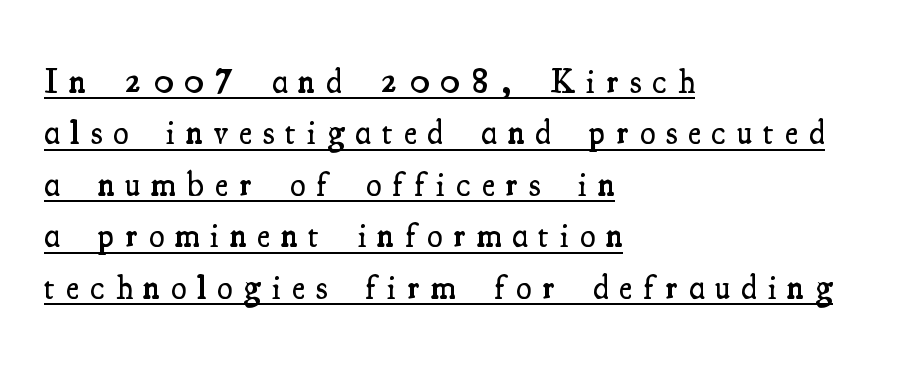
Q: Is the text bold? A: Semi-bold.
Q: Is the text italic (slanted)? A: No, it is upright.
Q: Is the typeface a serif or a sans-serif typeface? A: Serif.
Q: Is the text underlined? A: Yes.
Q: How is the paragraph aligned? A: Left-aligned.
Q: Is the spacing between letters normal or unusually wide? A: Unusually wide.
Q: Is the spacing between lines tight, normal or loose? A: Normal.
Q: Width (condensed, normal, or wide)? A: Condensed.
Q: Stroke contrast? A: Medium.
Q: x-height? A: Small.
Q: Monospaced? A: No.
